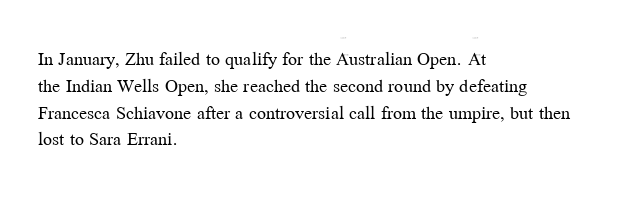
Unlike italic type, these characters show no tilt at all. Honestly, there is no underline to notice here at all. The ragged edge is on the right, which tells us the setting is flush left. Tracking here is standard; glyphs follow each other at the usual distance.
